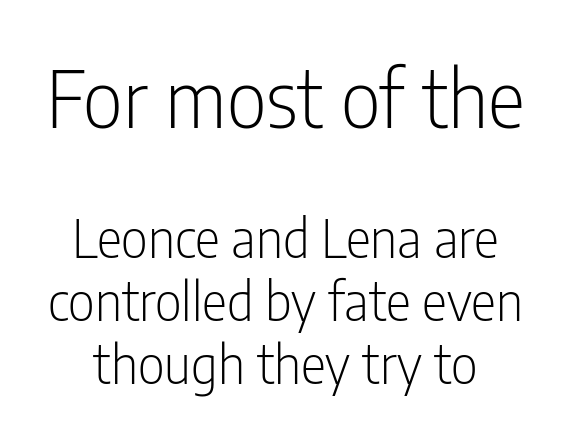
The image shows 79 px light, condensed sans-serif type, upright; set centered, line spacing 1.19x, normal letter spacing, not underlined; the first (top) block is 1.49x larger; low stroke contrast and a medium x-height.
